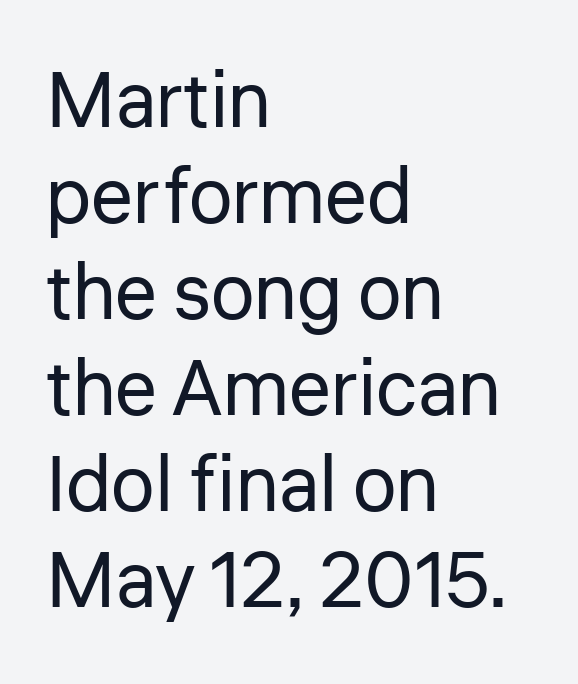
The image shows 78 px regular-weight sans-serif type, upright; set left-aligned, line spacing 1.23x, normal letter spacing, not underlined; low stroke contrast and a medium x-height.
